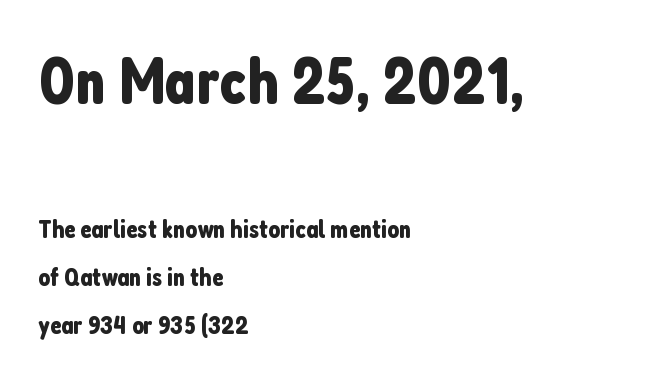
Q: Is the text italic (slanted)? A: No, it is upright.
Q: Is the typeface a serif or a sans-serif typeface? A: Sans-serif.
Q: Is the text underlined? A: No.
Q: How is the paragraph aligned? A: Left-aligned.
Q: Is the spacing between letters normal or unusually wide? A: Normal.
Q: Which block of text is set in a larger size, the first (top) or the second (bottom)? A: The first (top) one.
Q: Width (condensed, normal, or wide)? A: Condensed.
Q: Stroke contrast? A: Low.
Q: x-height? A: Medium.
Q: Monospaced? A: No.
